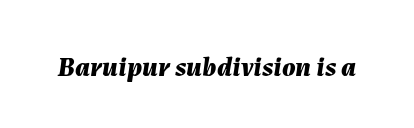
The rendering uses natural spacing where letterforms have individual widths. Every character sits at an angle, as italics do. Between one letter and the next there's only the usual sliver of space. The glyphs are unaccompanied by any horizontal stroke below them.
